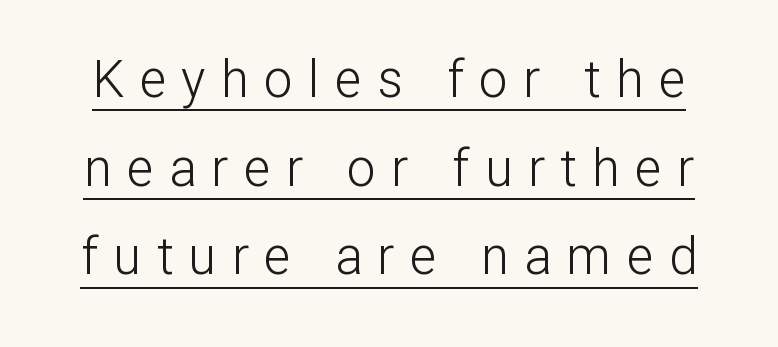
Font category for this specimen: sans-serif. Is the stroke heavy? The answer is a plain regular-or-lighter. Is the letter spacing exaggerated? Yes — the characters are pushed far apart. You could not count columns in this text — the font is proportionally spaced.
